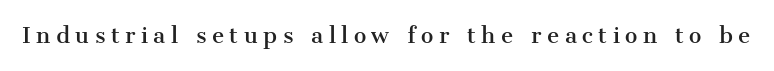
{"italic": "no", "underline": "no", "letter_spacing": "wide", "letter_spacing_em": 0.26, "glyph_px": 21}
